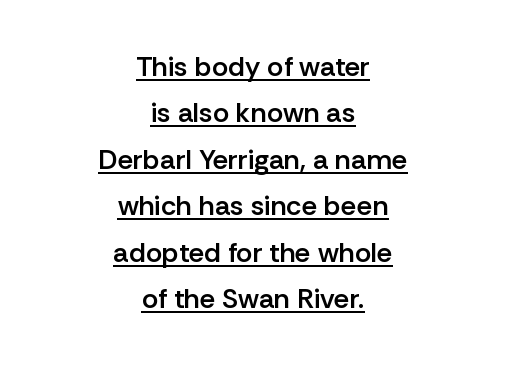
The image shows 28 px semibold sans-serif type, upright; set centered, normal line spacing (1.66x), normal letter spacing, underlined; low stroke contrast and a medium x-height.
